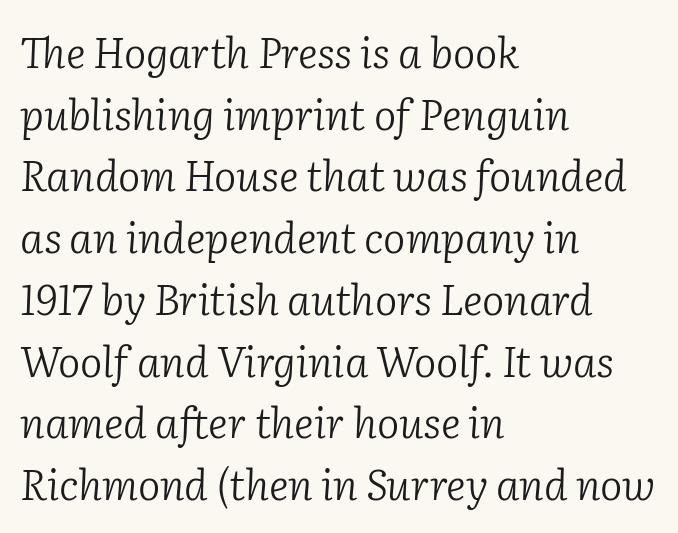
Q: Is the text bold? A: No.
Q: Is the text italic (slanted)? A: Yes, it leans right by about 2 degrees.
Q: Is the typeface a serif or a sans-serif typeface? A: Serif.
Q: Is the text underlined? A: No.
Q: How is the paragraph aligned? A: Left-aligned.
Q: Is the spacing between letters normal or unusually wide? A: Normal.
Q: Is the spacing between lines tight, normal or loose? A: Normal.
Q: Width (condensed, normal, or wide)? A: Normal.
Q: Stroke contrast? A: Low.
Q: x-height? A: Medium.
Q: Monospaced? A: No.
